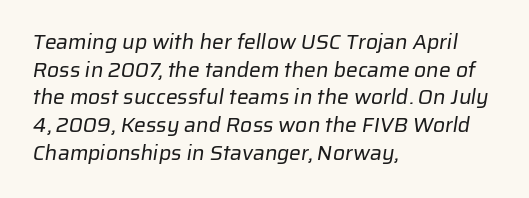
Q: Is the text bold? A: No.
Q: Is the text underlined? A: No.
Q: How is the paragraph aligned? A: Left-aligned.
Q: Is the spacing between letters normal or unusually wide? A: Normal.
Q: Is the spacing between lines tight, normal or loose? A: Normal.
